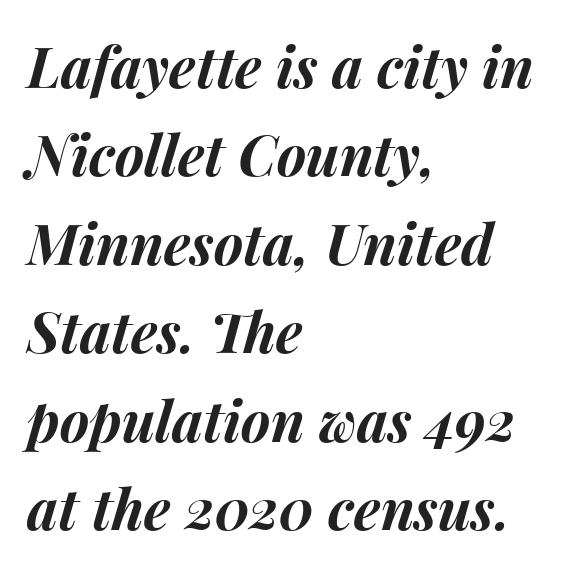
{"italic": "yes", "lean": "right", "slant_degrees": 15, "bold": "yes", "weight": "bold", "width": "normal", "stroke_contrast": "medium", "x_height": "medium", "monospaced": "no", "underline": "no", "align": "left", "line_spacing": "normal", "line_spacing_ratio": 1.58, "letter_spacing": "normal", "letter_spacing_em": 0.0, "glyph_px": 56}
